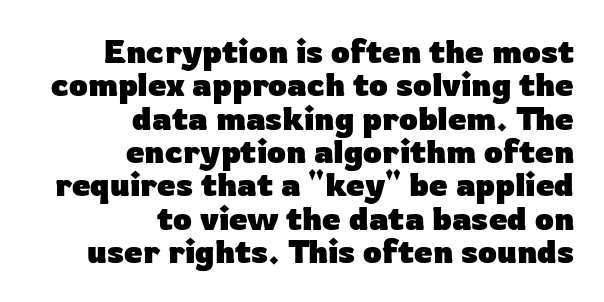
Q: Is the text bold? A: Yes.
Q: Is the text italic (slanted)? A: No, it is upright.
Q: Is the typeface a serif or a sans-serif typeface? A: Sans-serif.
Q: Is the text underlined? A: No.
Q: How is the paragraph aligned? A: Right-aligned.
Q: Is the spacing between letters normal or unusually wide? A: Normal.
Q: Is the spacing between lines tight, normal or loose? A: Tight.
Q: Width (condensed, normal, or wide)? A: Normal.
Q: Stroke contrast? A: Low.
Q: x-height? A: Medium.
Q: Monospaced? A: No.
